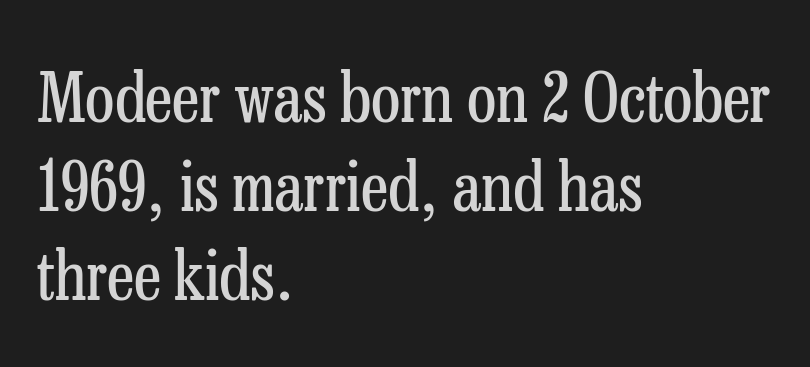
{"serif": "yes", "italic": "no", "bold": "no", "weight": "regular", "width": "condensed", "stroke_contrast": "low", "x_height": "medium", "monospaced": "no", "underline": "no", "align": "left", "line_spacing": "normal", "line_spacing_ratio": 1.31, "letter_spacing": "normal", "letter_spacing_em": 0.0, "glyph_px": 68}
